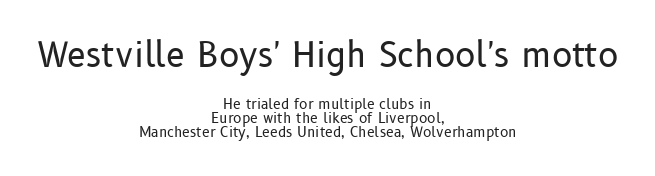
{"serif": "no", "italic": "no", "bold": "no", "weight": "regular", "width": "normal", "stroke_contrast": "low", "x_height": "medium", "monospaced": "no", "underline": "no", "align": "center", "line_spacing": "tight", "line_spacing_ratio": 1.0, "letter_spacing": "normal", "letter_spacing_em": 0.0, "larger_block": "first", "size_ratio": 2.43, "glyph_px": 34}
